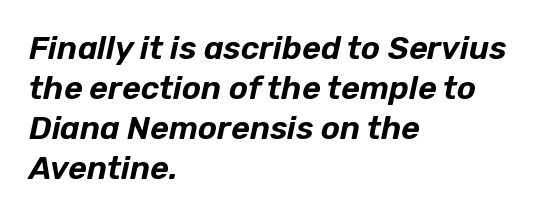
Q: Is the text italic (slanted)? A: Yes, it leans right by about 12 degrees.
Q: Is the text underlined? A: No.
Q: How is the paragraph aligned? A: Left-aligned.
Q: Is the spacing between letters normal or unusually wide? A: Normal.
Q: Is the spacing between lines tight, normal or loose? A: Normal.
Q: Width (condensed, normal, or wide)? A: Normal.
Q: Stroke contrast? A: Low.
Q: x-height? A: Medium.
Q: Monospaced? A: No.
